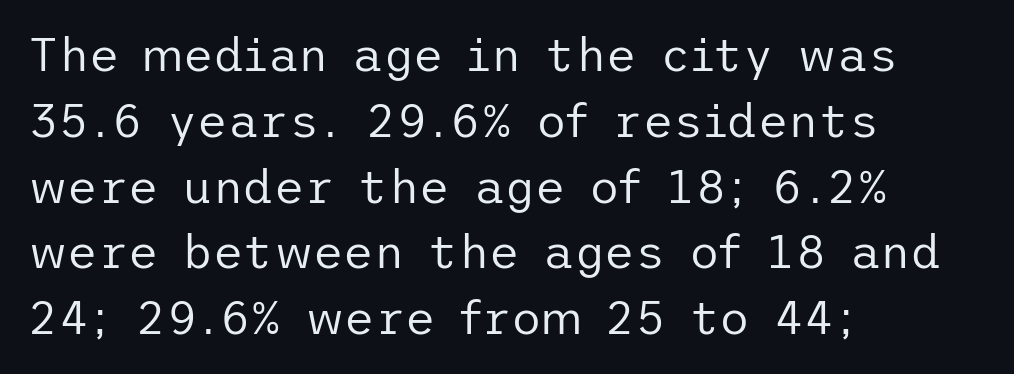
Q: Is the text bold? A: No.
Q: Is the text italic (slanted)? A: No, it is upright.
Q: Is the typeface a serif or a sans-serif typeface? A: Sans-serif.
Q: Is the text underlined? A: No.
Q: How is the paragraph aligned? A: Left-aligned.
Q: Is the spacing between letters normal or unusually wide? A: Normal.
Q: Is the spacing between lines tight, normal or loose? A: Normal.
Q: Width (condensed, normal, or wide)? A: Normal.
Q: Stroke contrast? A: Low.
Q: x-height? A: Medium.
